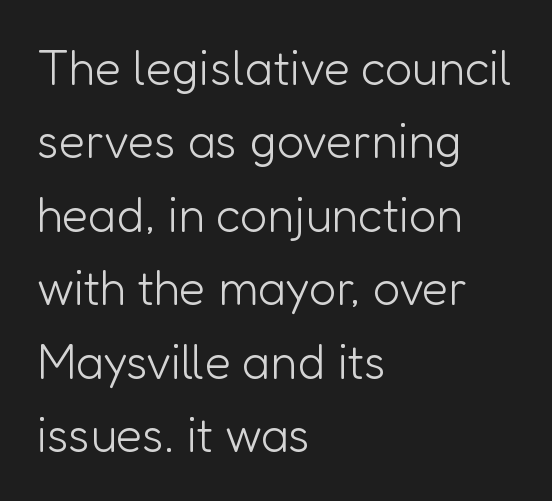
The image shows 48 px light sans-serif type, upright; set left-aligned, normal line spacing (1.53x), normal letter spacing, not underlined; low stroke contrast and a medium x-height.
